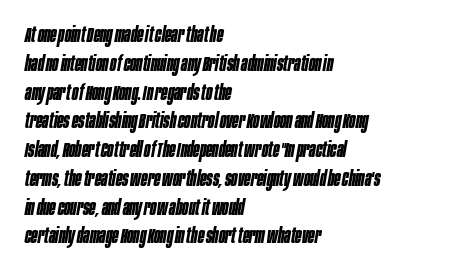
Q: Is the text bold? A: Yes.
Q: Is the text italic (slanted)? A: Yes, it leans right by about 10 degrees.
Q: Is the text underlined? A: No.
Q: How is the paragraph aligned? A: Left-aligned.
Q: Is the spacing between letters normal or unusually wide? A: Normal.
Q: Is the spacing between lines tight, normal or loose? A: Normal.
